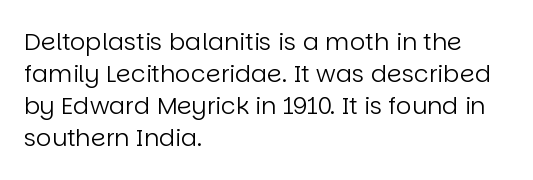
The image shows 24 px text type, upright; set left-aligned, normal line spacing (1.34x), normal letter spacing, not underlined.
